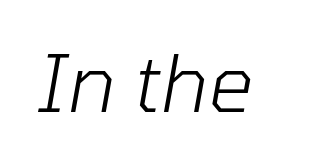
Q: Is the text bold? A: No.
Q: Is the text italic (slanted)? A: Yes, it leans right by about 10 degrees.
Q: Is the text underlined? A: No.
Q: Is the spacing between letters normal or unusually wide? A: Normal.
Q: Width (condensed, normal, or wide)? A: Normal.
Q: Stroke contrast? A: Low.
Q: x-height? A: Medium.
Q: Monospaced? A: No.
